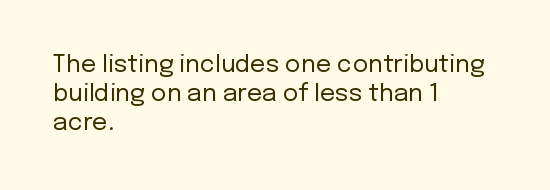
{"italic": "no", "bold": "no", "underline": "no", "align": "left", "line_spacing_ratio": 1.21, "letter_spacing": "normal", "letter_spacing_em": 0.0, "glyph_px": 24}
